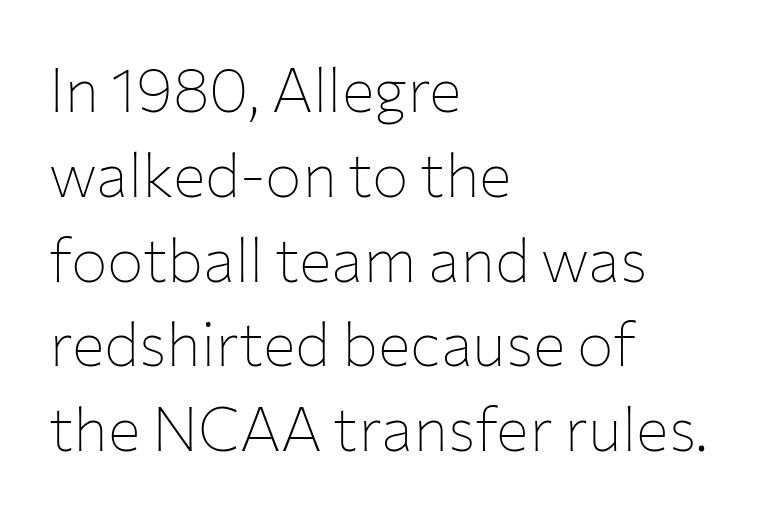
Counters stay open thanks to moderate or lighter strokes. Style check: upright. Note the varied advance widths — an 'i' is clearly narrower than an 'm'. Beneath every word, the page is bare. Each word holds together tightly as a unit, with standard inter-letter gaps.
